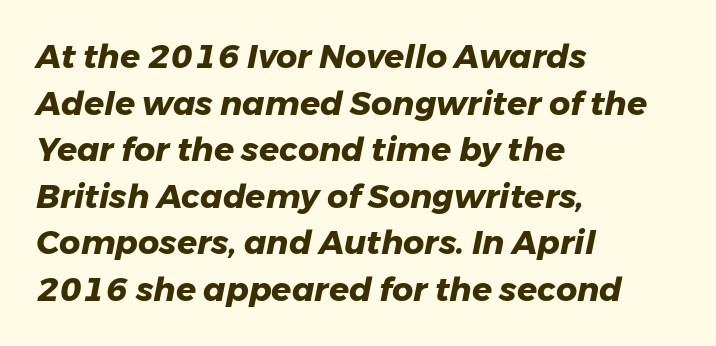
The image shows 33 px heavy type, italic (leaning right); set left-aligned, normal line spacing (1.41x), normal letter spacing, not underlined; low stroke contrast and a medium x-height.
